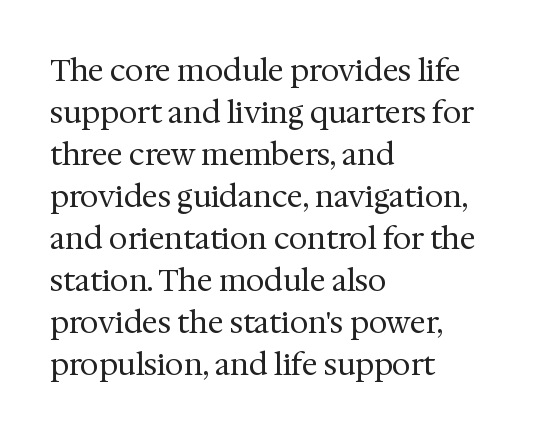
Q: Is the text bold? A: No.
Q: Is the text italic (slanted)? A: No, it is upright.
Q: Is the typeface a serif or a sans-serif typeface? A: Serif.
Q: Is the text underlined? A: No.
Q: How is the paragraph aligned? A: Left-aligned.
Q: Is the spacing between letters normal or unusually wide? A: Normal.
Q: Is the spacing between lines tight, normal or loose? A: Normal.
Q: Width (condensed, normal, or wide)? A: Normal.
Q: Stroke contrast? A: Medium.
Q: x-height? A: Medium.
Q: Monospaced? A: No.
